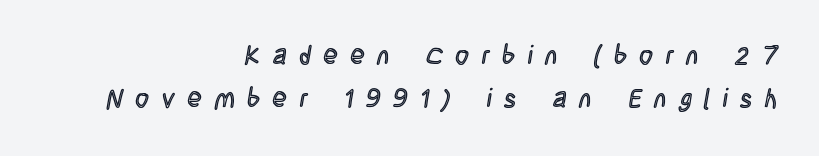
{"underline": "no", "align": "right", "line_spacing": "normal", "line_spacing_ratio": 1.65, "letter_spacing": "wide", "letter_spacing_em": 0.49, "glyph_px": 26}
